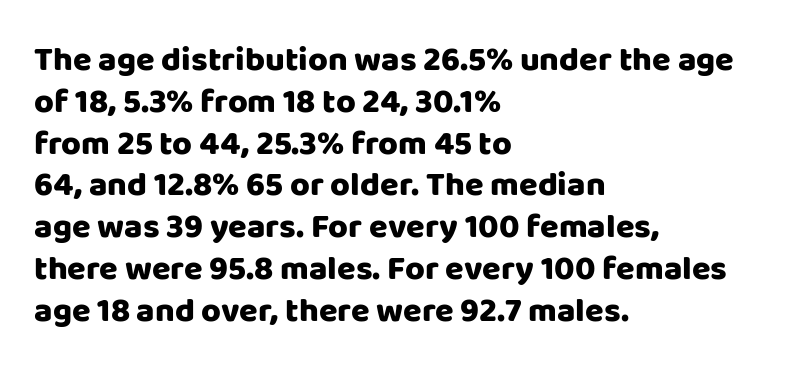
Q: Is the text bold? A: Yes.
Q: Is the text italic (slanted)? A: No, it is upright.
Q: Is the typeface a serif or a sans-serif typeface? A: Sans-serif.
Q: Is the text underlined? A: No.
Q: How is the paragraph aligned? A: Left-aligned.
Q: Is the spacing between letters normal or unusually wide? A: Normal.
Q: Width (condensed, normal, or wide)? A: Normal.
Q: Stroke contrast? A: Low.
Q: x-height? A: Large.
Q: Monospaced? A: No.
